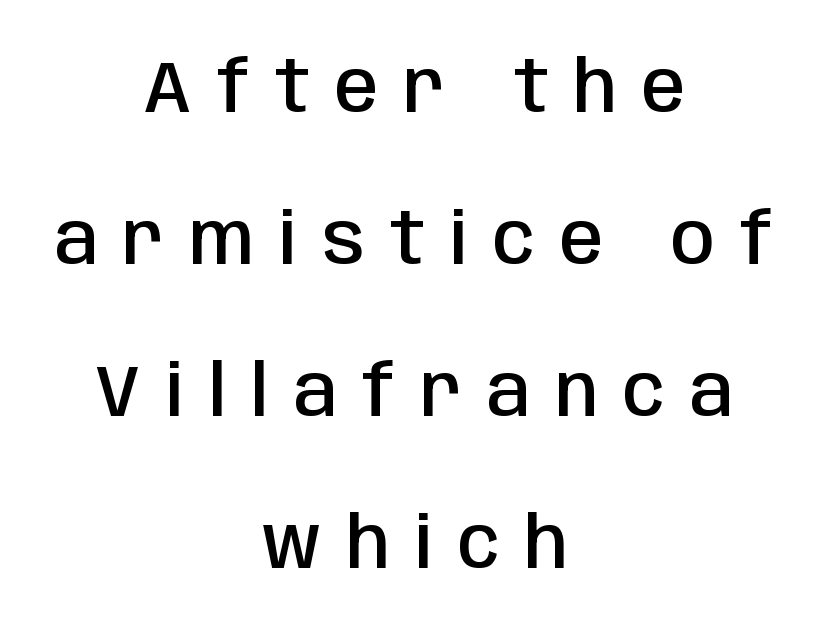
Q: Is the text bold? A: Semi-bold.
Q: Is the text italic (slanted)? A: No, it is upright.
Q: Is the typeface a serif or a sans-serif typeface? A: Sans-serif.
Q: Is the text underlined? A: No.
Q: How is the paragraph aligned? A: Centered.
Q: Is the spacing between letters normal or unusually wide? A: Unusually wide.
Q: Is the spacing between lines tight, normal or loose? A: Loose.
Q: Width (condensed, normal, or wide)? A: Condensed.
Q: Stroke contrast? A: Low.
Q: x-height? A: Large.
Q: Monospaced? A: No.
